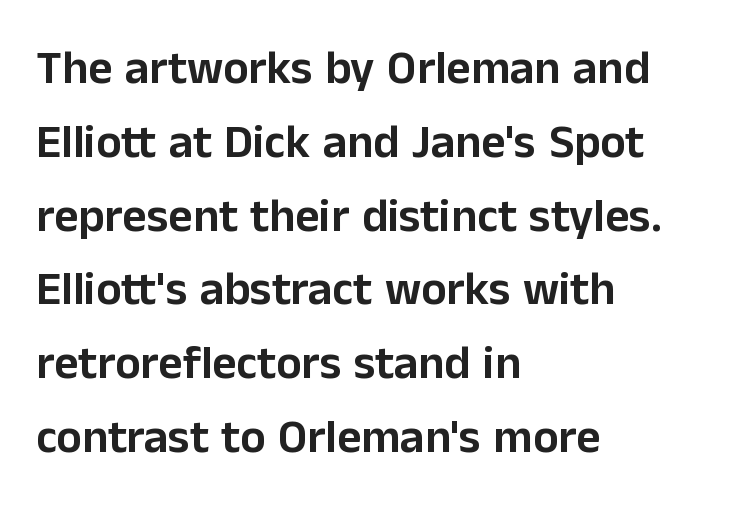
Q: Is the text italic (slanted)? A: No, it is upright.
Q: Is the typeface a serif or a sans-serif typeface? A: Sans-serif.
Q: Is the text underlined? A: No.
Q: How is the paragraph aligned? A: Left-aligned.
Q: Is the spacing between letters normal or unusually wide? A: Normal.
Q: Is the spacing between lines tight, normal or loose? A: Normal.
Q: Width (condensed, normal, or wide)? A: Normal.
Q: Stroke contrast? A: Low.
Q: x-height? A: Medium.
Q: Monospaced? A: No.
